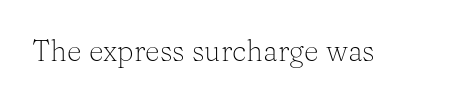
The image shows 29 px light serif type, upright; set normal letter spacing, not underlined; medium stroke contrast and a medium x-height.
